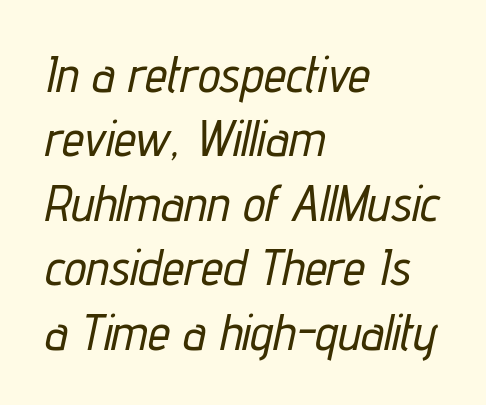
The image shows 50 px condensed type, italic (leaning right); set left-aligned, normal line spacing (1.29x), normal letter spacing, not underlined; low stroke contrast and a medium x-height.
